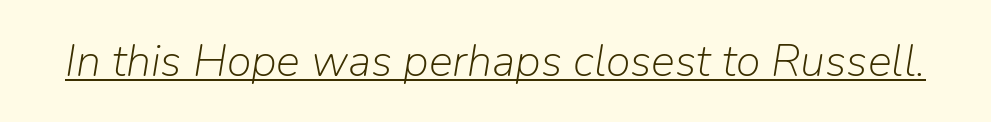
Caption: lettering with a line underneath. Weight: not bold — regular or lighter. Honestly, the letter spacing is just normal — you wouldn't notice it. These lines are rendered in a variable-pitch font.
